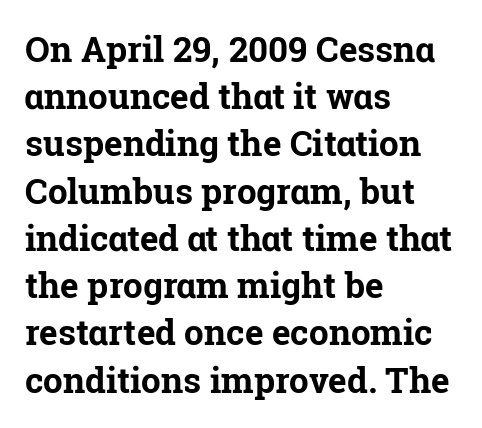
No word sits above an underline. The font family rendered here belongs to the serif group. In terms of weight, the rendering is a true, heavy bold. The letters sit at their default tracking, neither squeezed nor spread. It's the straight-up-and-down kind of type.
